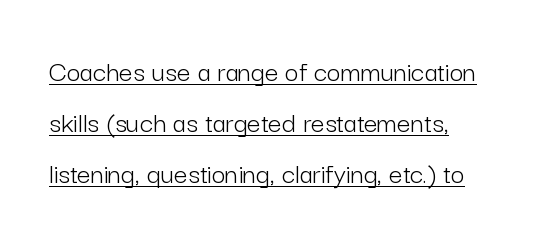
Q: Is the text bold? A: No.
Q: Is the text italic (slanted)? A: No, it is upright.
Q: Is the typeface a serif or a sans-serif typeface? A: Sans-serif.
Q: Is the text underlined? A: Yes.
Q: How is the paragraph aligned? A: Left-aligned.
Q: Is the spacing between letters normal or unusually wide? A: Normal.
Q: Is the spacing between lines tight, normal or loose? A: Normal.
Q: Width (condensed, normal, or wide)? A: Normal.
Q: Stroke contrast? A: Low.
Q: x-height? A: Medium.
Q: Monospaced? A: No.
